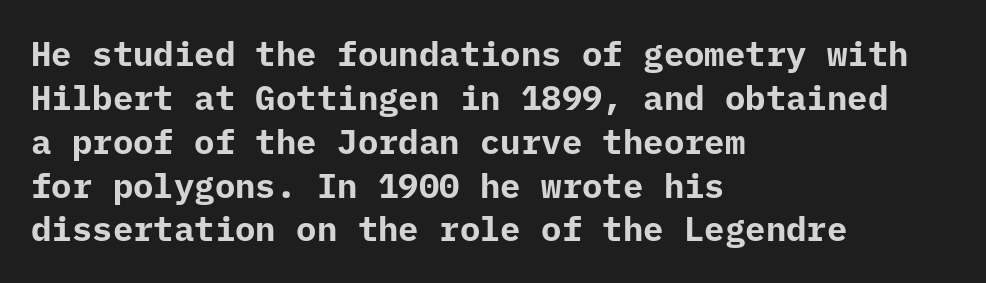
Q: Is the text bold? A: Yes.
Q: Is the text italic (slanted)? A: No, it is upright.
Q: Is the typeface a serif or a sans-serif typeface? A: Sans-serif.
Q: Is the text underlined? A: No.
Q: How is the paragraph aligned? A: Left-aligned.
Q: Is the spacing between letters normal or unusually wide? A: Normal.
Q: Is the spacing between lines tight, normal or loose? A: Normal.
Q: Width (condensed, normal, or wide)? A: Normal.
Q: Stroke contrast? A: Low.
Q: x-height? A: Medium.
Q: Monospaced? A: Yes.
